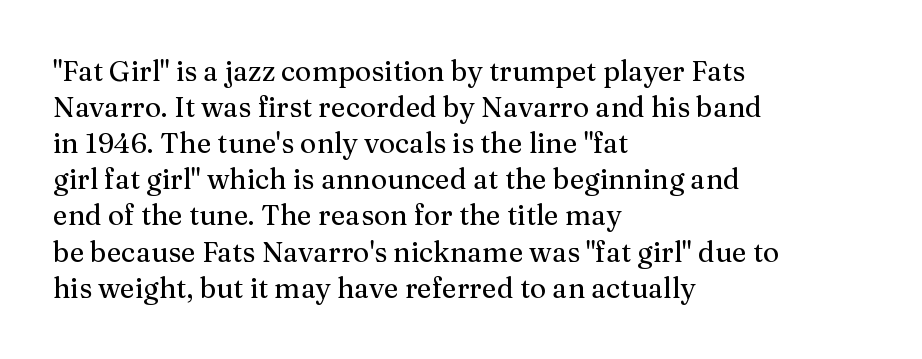
{"serif": "yes", "italic": "no", "width": "normal", "stroke_contrast": "medium", "x_height": "medium", "monospaced": "no", "underline": "no", "align": "left", "line_spacing": "normal", "line_spacing_ratio": 1.29, "letter_spacing": "normal", "letter_spacing_em": 0.0, "glyph_px": 28}
